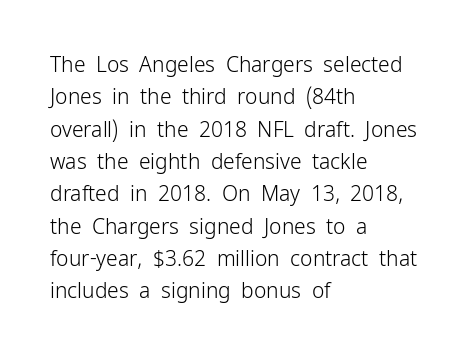
Words float on clear page, feet unadorned. Letters have the restrained weight of plain body copy at most. Horizontal alignment here is leftward, the default for most running prose. Whoever set this chose a conventional vertical rhythm. This sample uses an upright cut, with every glyph sitting square on the baseline.
